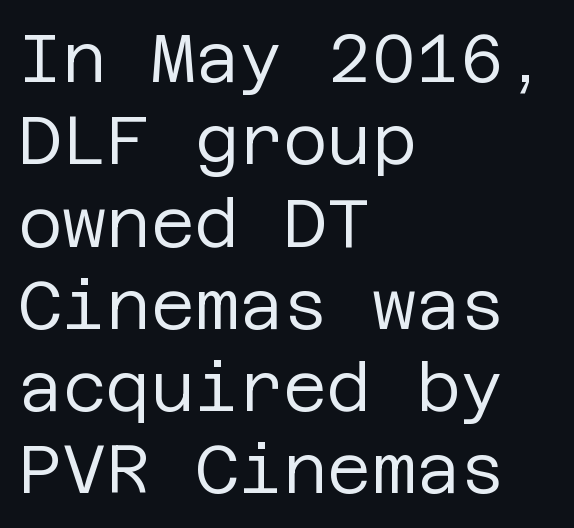
The image shows 68 px regular-weight sans-serif type, upright; set left-aligned, line spacing 1.21x, normal letter spacing, not underlined; low stroke contrast and a large x-height.
